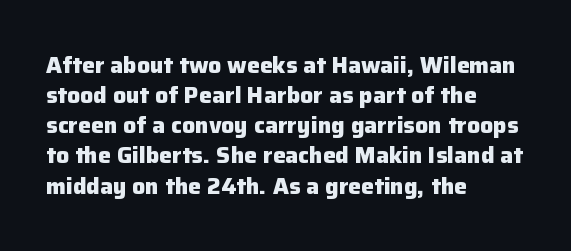
Q: Is the text bold? A: Yes.
Q: Is the text italic (slanted)? A: No, it is upright.
Q: Is the text underlined? A: No.
Q: How is the paragraph aligned? A: Left-aligned.
Q: Is the spacing between letters normal or unusually wide? A: Normal.
Q: Is the spacing between lines tight, normal or loose? A: Normal.
